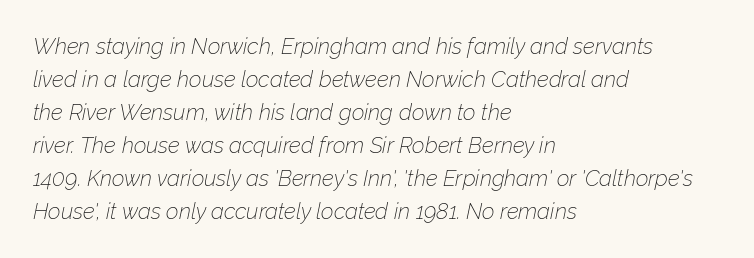
Q: Is the text bold? A: No.
Q: Is the text italic (slanted)? A: Yes, it leans right by about 12 degrees.
Q: Is the text underlined? A: No.
Q: How is the paragraph aligned? A: Left-aligned.
Q: Is the spacing between letters normal or unusually wide? A: Normal.
Q: Is the spacing between lines tight, normal or loose? A: Normal.
